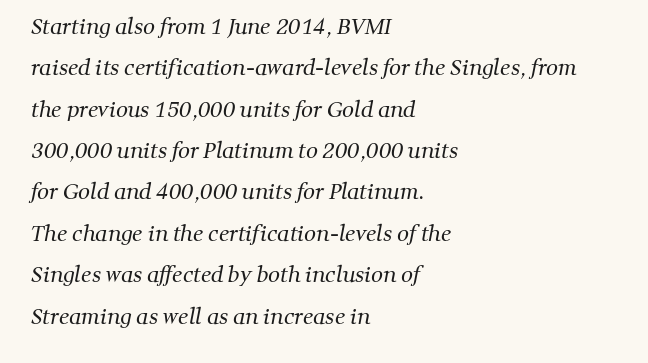
Q: Is the text bold? A: No.
Q: Is the text underlined? A: No.
Q: How is the paragraph aligned? A: Left-aligned.
Q: Is the spacing between letters normal or unusually wide? A: Normal.
Q: Is the spacing between lines tight, normal or loose? A: Loose.
